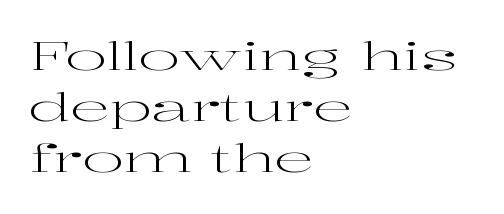
Q: Is the text bold? A: No.
Q: Is the text italic (slanted)? A: No, it is upright.
Q: Is the typeface a serif or a sans-serif typeface? A: Serif.
Q: Is the text underlined? A: No.
Q: How is the paragraph aligned? A: Left-aligned.
Q: Is the spacing between letters normal or unusually wide? A: Normal.
Q: Is the spacing between lines tight, normal or loose? A: Normal.
Q: Width (condensed, normal, or wide)? A: Wide.
Q: Stroke contrast? A: High.
Q: x-height? A: Medium.
Q: Monospaced? A: No.
